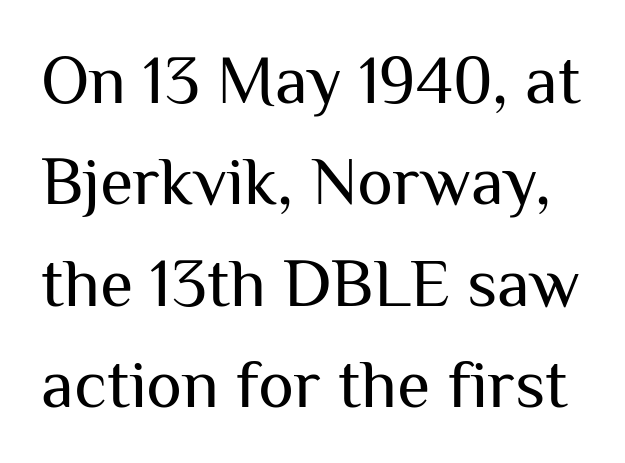
Only glyphs here, with clear space below each row. Nothing sits at the stroke ends, so this counts as sans-serif. Unbolded letterforms with no extra heft. These lines are rendered in a variable-pitch font.
